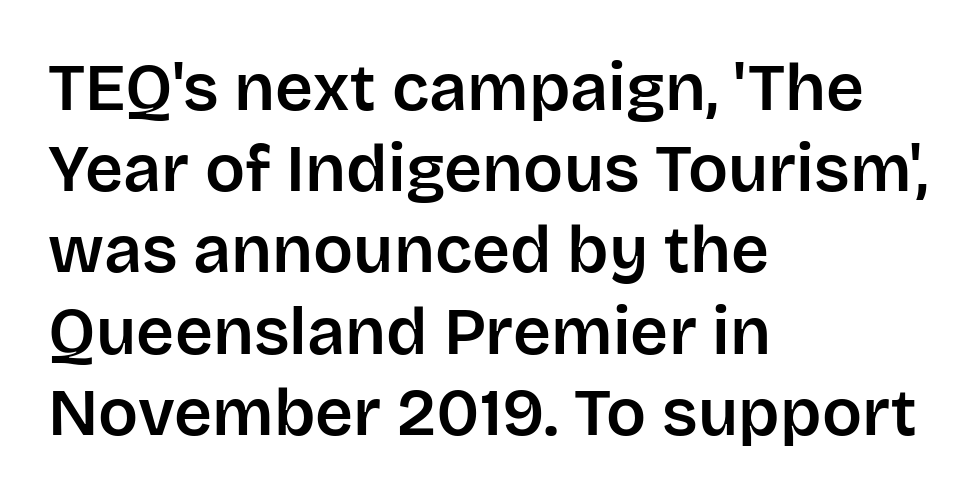
Think of a printed novel: that variable character pitch is what you see here. Typeset ragged right — the left edge is the straight one. Serif or sans? Sans — the stroke terminals are bare. Standard letterfit; no display-style spreading of the glyphs.
